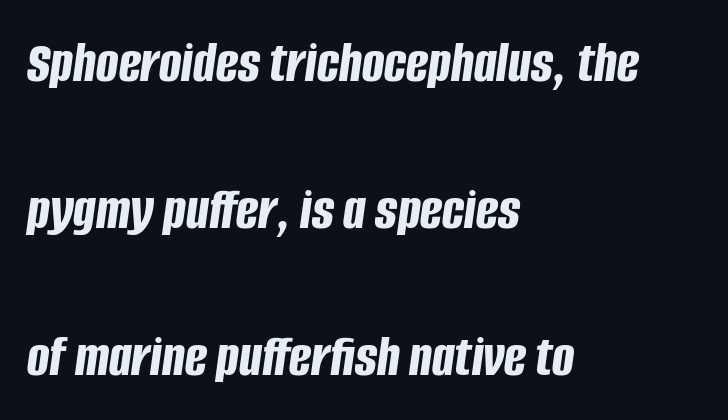
The face used here is proportionally spaced, like ordinary book or web type. Posture: slanted. The ragged edge is on the right, which tells us the setting is flush left. Does extra space separate the letters? No, they use regular spacing.
